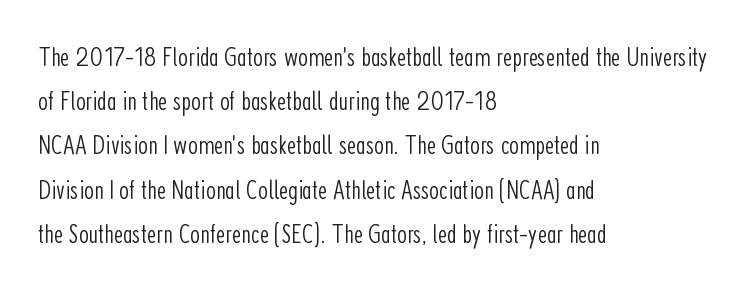
{"serif": "no", "italic": "no", "bold": "no", "weight": "light", "width": "condensed", "stroke_contrast": "low", "x_height": "medium", "monospaced": "no", "underline": "no", "align": "left", "line_spacing": "normal", "line_spacing_ratio": 1.58, "letter_spacing": "normal", "letter_spacing_em": 0.0, "glyph_px": 28}
